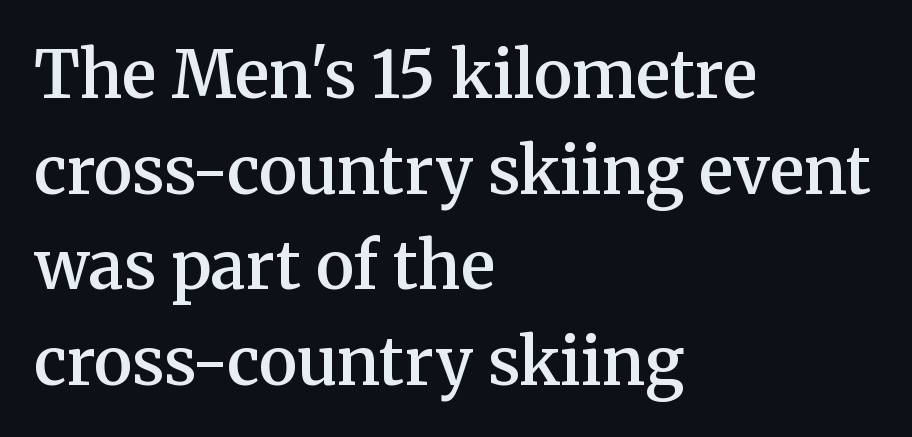
{"serif": "yes", "italic": "no", "bold": "semi", "weight": "semibold", "width": "normal", "stroke_contrast": "medium", "x_height": "medium", "monospaced": "no", "underline": "no", "align": "left", "line_spacing": "normal", "line_spacing_ratio": 1.47, "letter_spacing": "normal", "letter_spacing_em": 0.0, "glyph_px": 65}
